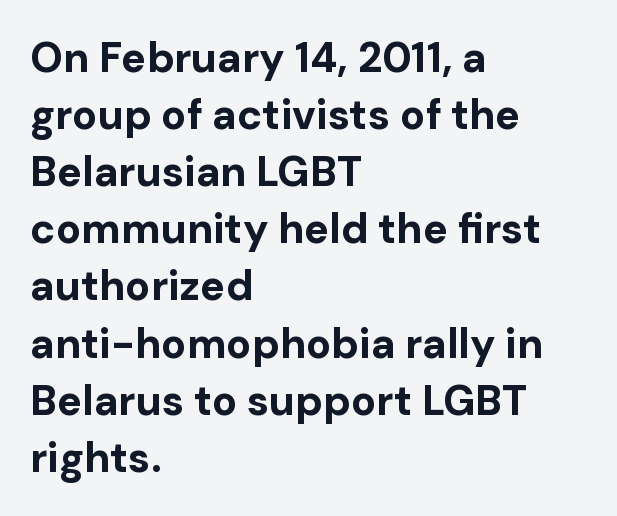
The ragged edge is on the right, which tells us the setting is flush left. The glyphs in this specimen are sans serif. Anything drawn beneath the words? Only blank space. Nope, not italic — everything's standing straight. The rendering uses a moderate line-height, typical for paragraphs.
